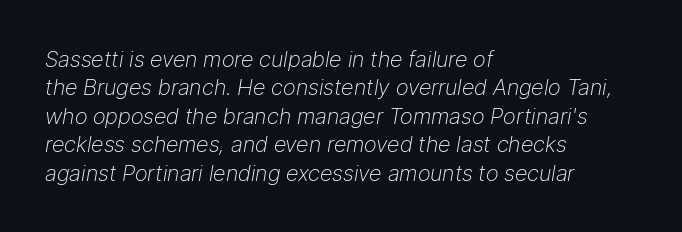
Horizontal bands of white between lines are of average thickness. Tall strokes in this sample are angled rather than plumb. Letters rest on an invisible, unmarked baseline. Nobody touched the tracking dial on this one. Stems and bowls with no extra thickness — not bold.
